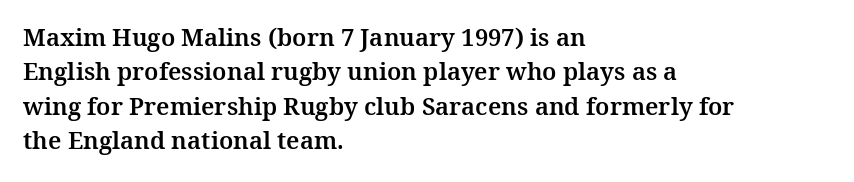
The image shows 24 px text type, upright; set left-aligned, normal line spacing (1.43x), normal letter spacing, not underlined.
